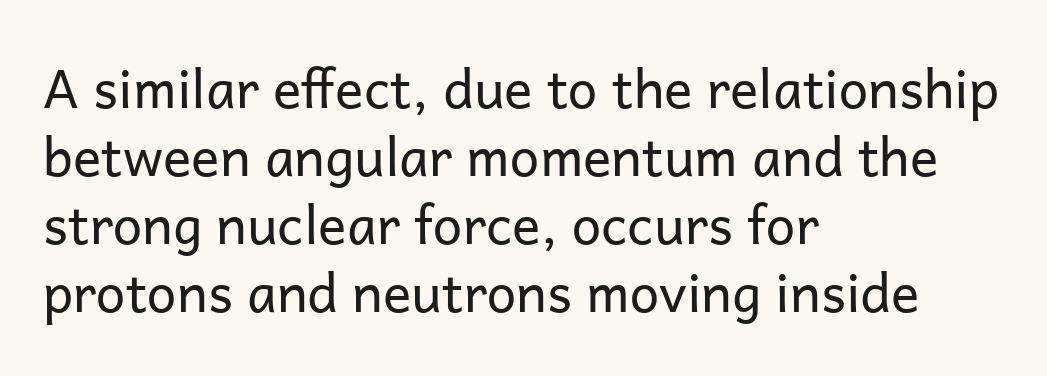
{"serif": "no", "italic": "no", "bold": "no", "weight": "regular", "width": "normal", "stroke_contrast": "low", "x_height": "medium", "monospaced": "no", "underline": "no", "align": "left", "line_spacing": "normal", "line_spacing_ratio": 1.28, "letter_spacing": "normal", "letter_spacing_em": 0.0, "glyph_px": 53}
